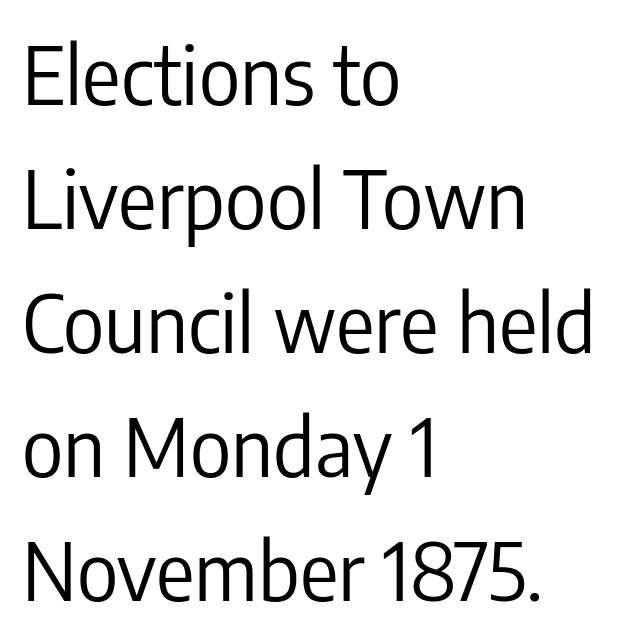
Q: Is the text bold? A: No.
Q: Is the text italic (slanted)? A: No, it is upright.
Q: Is the typeface a serif or a sans-serif typeface? A: Sans-serif.
Q: Is the text underlined? A: No.
Q: How is the paragraph aligned? A: Left-aligned.
Q: Is the spacing between letters normal or unusually wide? A: Normal.
Q: Is the spacing between lines tight, normal or loose? A: Normal.
Q: Width (condensed, normal, or wide)? A: Condensed.
Q: Stroke contrast? A: Low.
Q: x-height? A: Medium.
Q: Monospaced? A: No.
